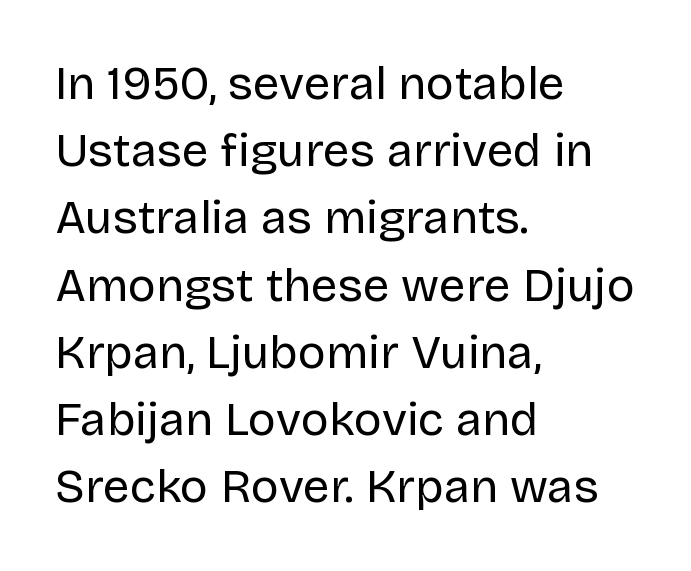
{"serif": "no", "italic": "no", "bold": "no", "weight": "regular", "width": "normal", "stroke_contrast": "low", "x_height": "large", "monospaced": "no", "underline": "no", "align": "left", "line_spacing": "normal", "line_spacing_ratio": 1.43, "letter_spacing": "normal", "letter_spacing_em": 0.0, "glyph_px": 47}
